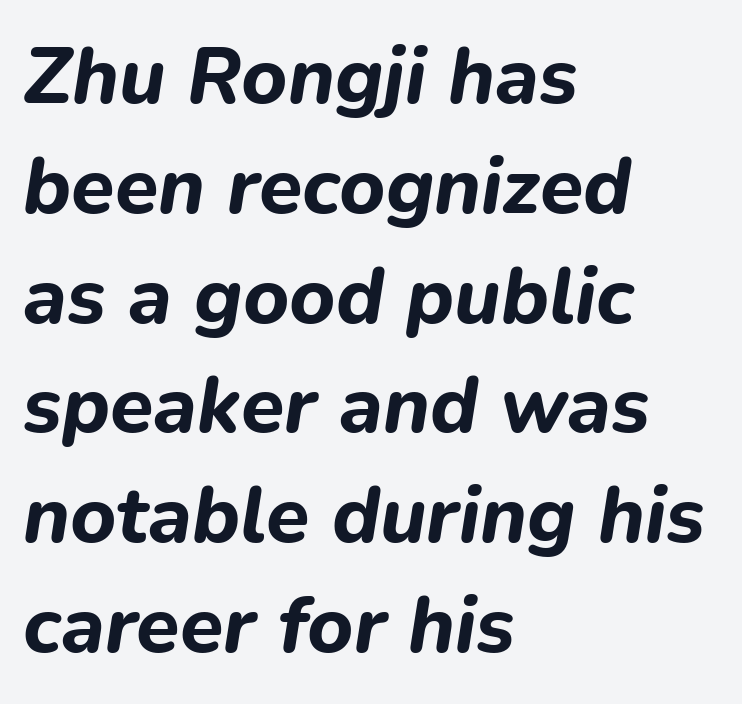
The image shows 79 px bold type, italic (leaning right); set left-aligned, normal line spacing (1.39x), normal letter spacing, not underlined; low stroke contrast and a medium x-height.
